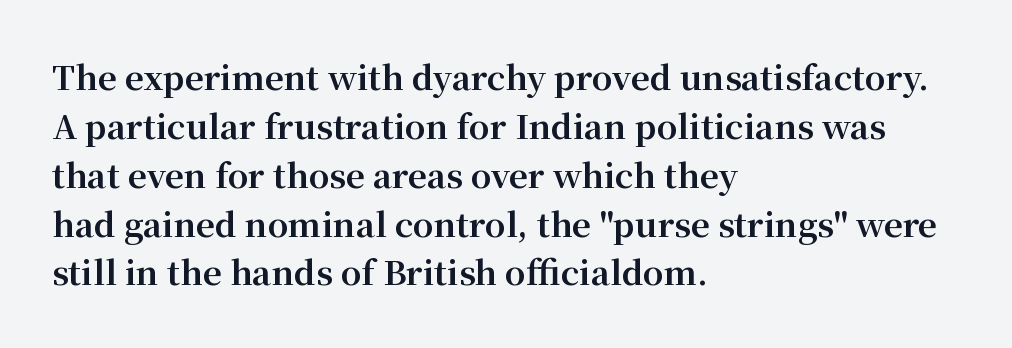
{"serif": "yes", "italic": "no", "bold": "yes", "weight": "bold", "width": "normal", "stroke_contrast": "medium", "x_height": "medium", "monospaced": "no", "underline": "no", "align": "left", "line_spacing": "normal", "line_spacing_ratio": 1.48, "letter_spacing": "normal", "letter_spacing_em": 0.0, "glyph_px": 33}
